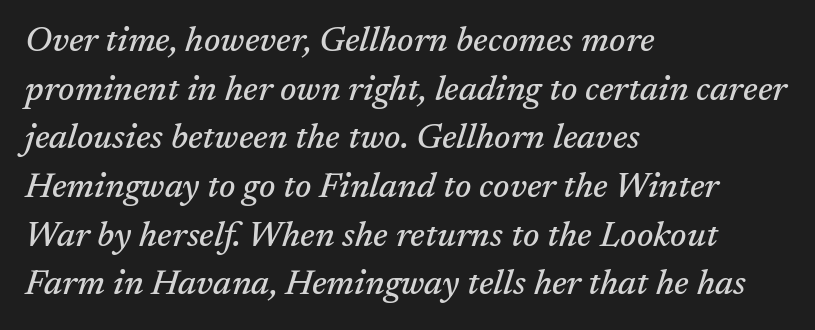
{"serif": "yes", "italic": "yes", "lean": "right", "slant_degrees": 17, "width": "normal", "stroke_contrast": "medium", "x_height": "medium", "monospaced": "no", "underline": "no", "align": "left", "line_spacing": "normal", "line_spacing_ratio": 1.39, "letter_spacing": "normal", "letter_spacing_em": 0.0, "glyph_px": 35}
